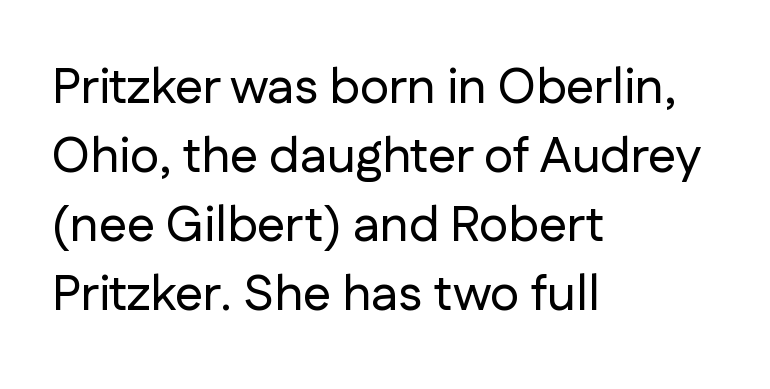
The image shows 50 px sans-serif type, upright; set left-aligned, normal line spacing (1.38x), normal letter spacing, not underlined; low stroke contrast and a medium x-height.
